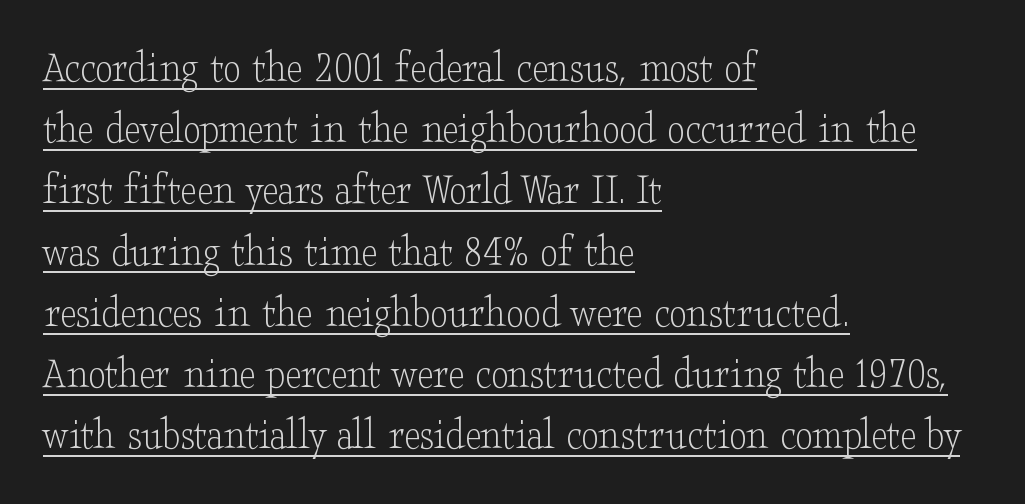
The image shows 45 px light, wide serif type, upright; set left-aligned, normal line spacing (1.36x), normal letter spacing, underlined; low stroke contrast and a small x-height.
